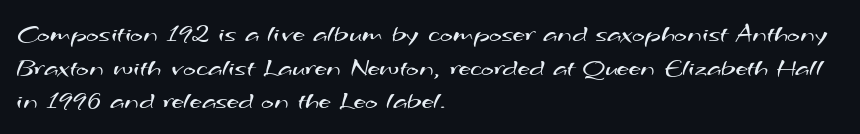
{"bold": "no", "underline": "no", "align": "left", "line_spacing": "normal", "line_spacing_ratio": 1.25, "letter_spacing": "normal", "letter_spacing_em": 0.0, "glyph_px": 27}
